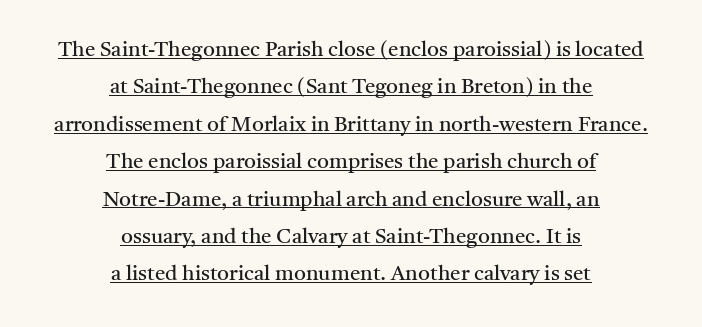
The image shows 21 px text type, upright; set centered, line spacing 1.78x, normal letter spacing, underlined.
